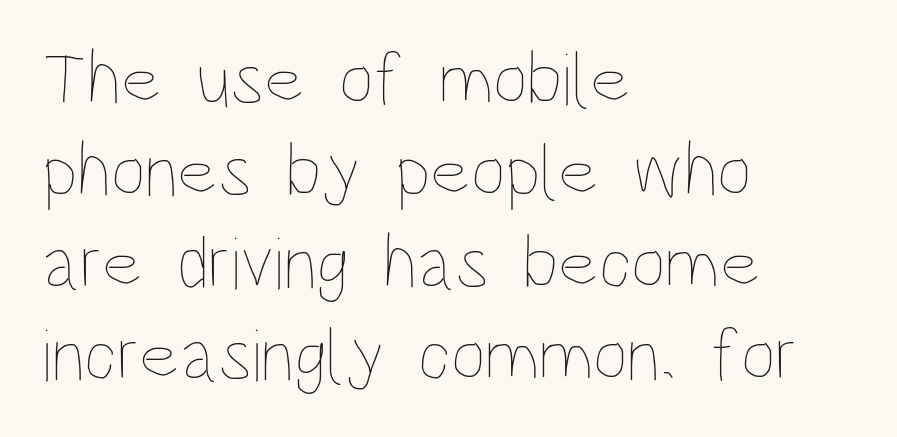
Q: Is the text bold? A: No.
Q: Is the text italic (slanted)? A: No, it is upright.
Q: Is the text underlined? A: No.
Q: How is the paragraph aligned? A: Left-aligned.
Q: Is the spacing between letters normal or unusually wide? A: Normal.
Q: Width (condensed, normal, or wide)? A: Condensed.
Q: Stroke contrast? A: Low.
Q: x-height? A: Large.
Q: Monospaced? A: No.
